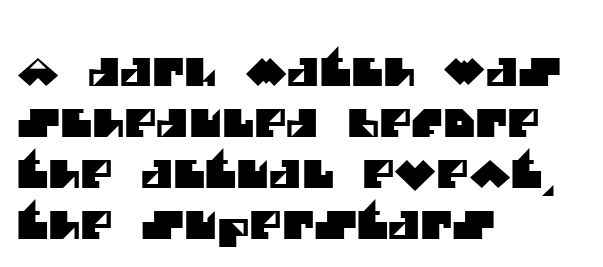
{"serif": "no", "width": "normal", "stroke_contrast": "medium", "x_height": "large", "monospaced": "no", "underline": "no", "align": "left", "line_spacing": "normal", "line_spacing_ratio": 1.31, "letter_spacing": "normal", "letter_spacing_em": 0.0, "glyph_px": 39}
